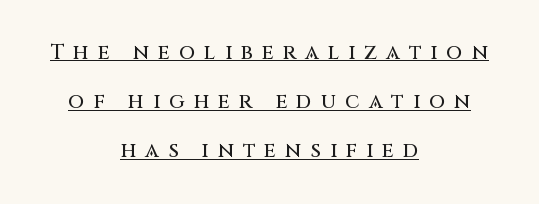
The image shows 21 px text type, upright; set centered, loose line spacing (2.34x), unusually wide letter spacing (+0.43 em), underlined.
